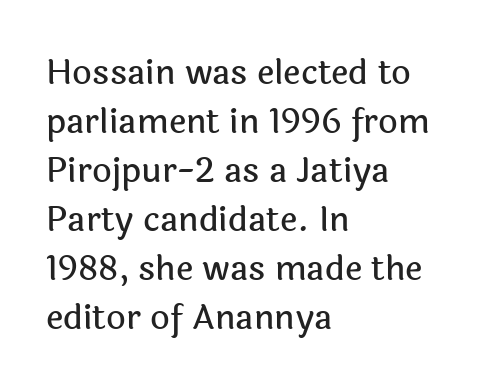
Q: Is the text italic (slanted)? A: No, it is upright.
Q: Is the typeface a serif or a sans-serif typeface? A: Sans-serif.
Q: Is the text underlined? A: No.
Q: How is the paragraph aligned? A: Left-aligned.
Q: Is the spacing between letters normal or unusually wide? A: Normal.
Q: Is the spacing between lines tight, normal or loose? A: Normal.
Q: Width (condensed, normal, or wide)? A: Normal.
Q: x-height? A: Medium.
Q: Monospaced? A: No.
